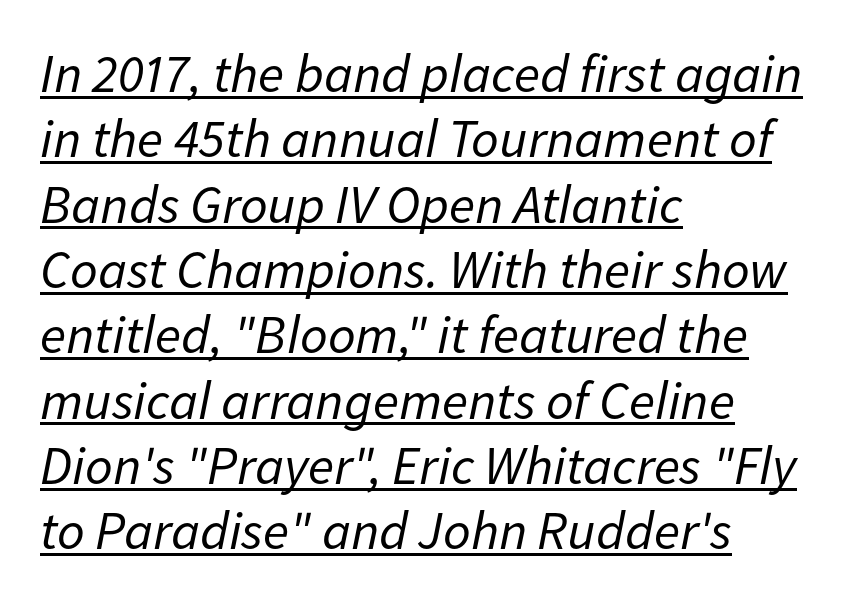
The image shows 54 px regular-weight type, italic (leaning right); set left-aligned, line spacing 1.21x, normal letter spacing, underlined; low stroke contrast and a medium x-height.
